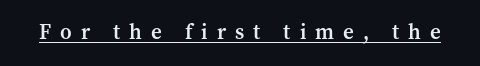
{"italic": "no", "bold": "semi", "underline": "yes", "letter_spacing": "wide", "letter_spacing_em": 0.43, "glyph_px": 21}
